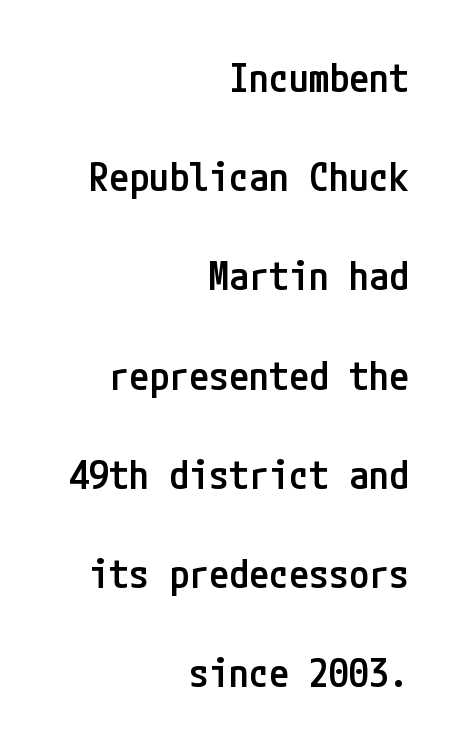
The image shows 40 px semibold, condensed sans-serif type, upright; set right-aligned, loose line spacing (2.48x), normal letter spacing, not underlined; low stroke contrast and a medium x-height.
